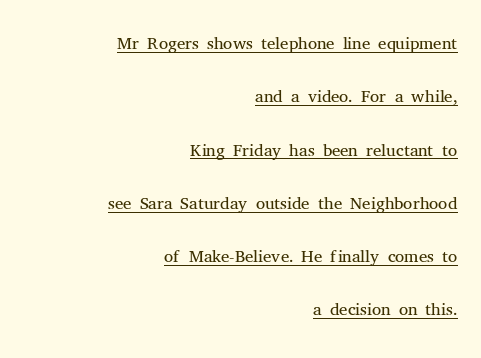
The image shows 26 px text type, upright; set right-aligned, loose line spacing (2.05x), normal letter spacing, underlined.
